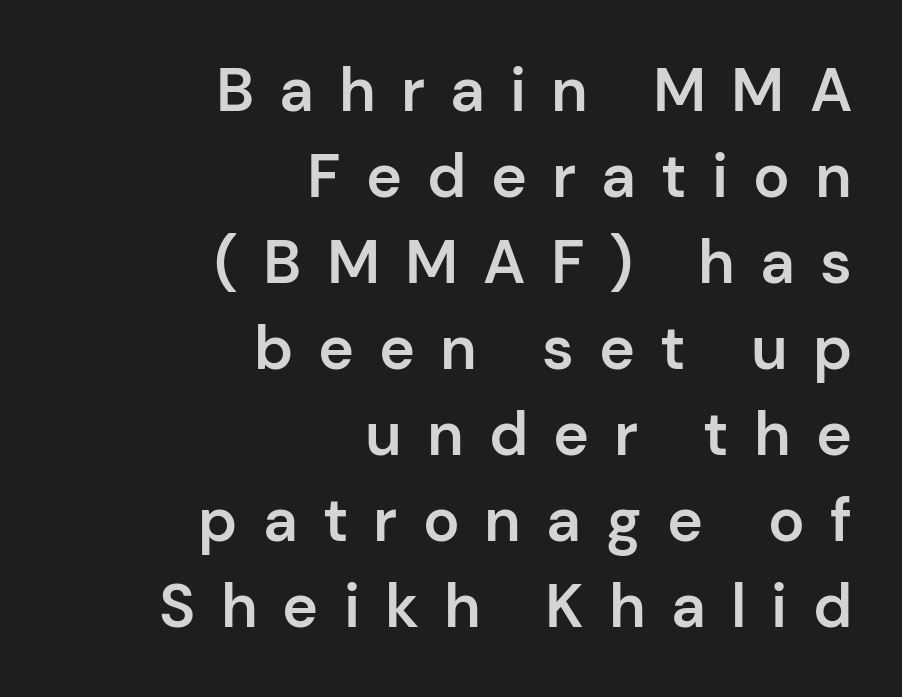
Each line ends at the same right margin while the left side varies. Letters rest on an invisible, unmarked baseline. A normal amount of white space separates one row of letters from the next. These lines are rendered in a variable-pitch font. Font category for this specimen: sans-serif.
